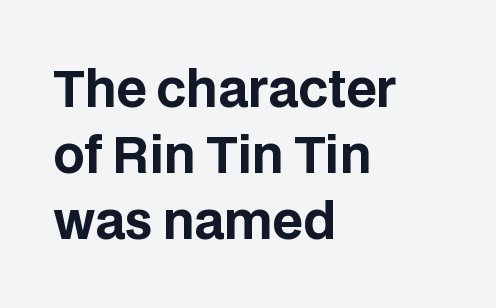
The image shows 49 px bold sans-serif type, upright; set left-aligned, normal line spacing (1.35x), normal letter spacing, not underlined; low stroke contrast and a large x-height.
